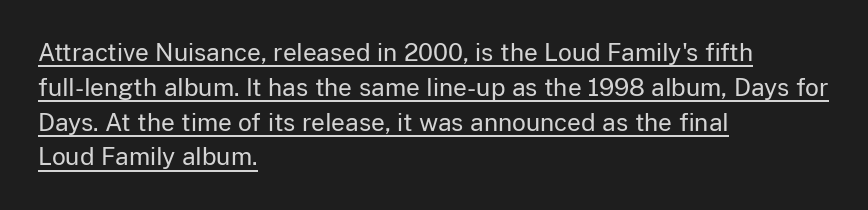
The image shows 24 px text type, upright; set left-aligned, normal line spacing (1.45x), normal letter spacing, underlined.
